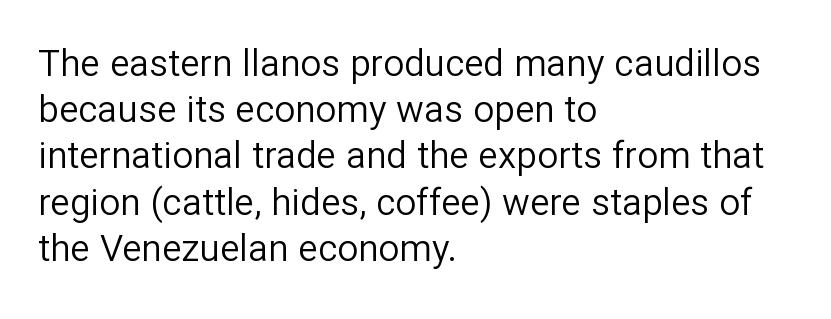
{"serif": "no", "italic": "no", "bold": "no", "weight": "regular", "width": "normal", "stroke_contrast": "low", "x_height": "medium", "monospaced": "no", "underline": "no", "align": "left", "line_spacing": "normal", "line_spacing_ratio": 1.25, "letter_spacing": "normal", "letter_spacing_em": 0.0, "glyph_px": 37}
